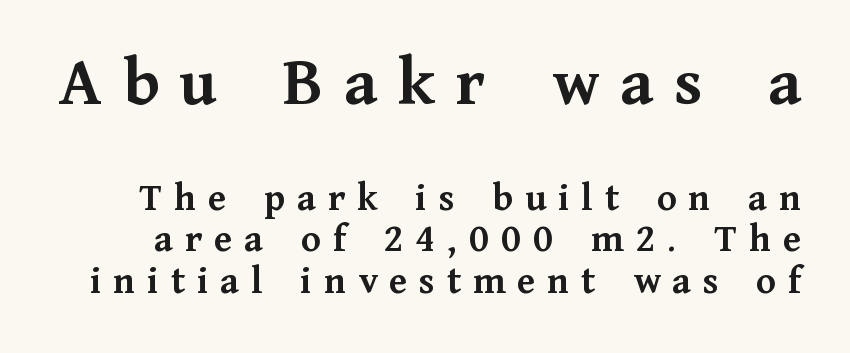
Q: Is the text bold? A: Yes.
Q: Is the text italic (slanted)? A: No, it is upright.
Q: Is the typeface a serif or a sans-serif typeface? A: Serif.
Q: Is the text underlined? A: No.
Q: Is the spacing between letters normal or unusually wide? A: Unusually wide.
Q: Is the spacing between lines tight, normal or loose? A: Tight.
Q: Which block of text is set in a larger size, the first (top) or the second (bottom)? A: The first (top) one.
Q: Width (condensed, normal, or wide)? A: Normal.
Q: Stroke contrast? A: Medium.
Q: x-height? A: Medium.
Q: Monospaced? A: No.
